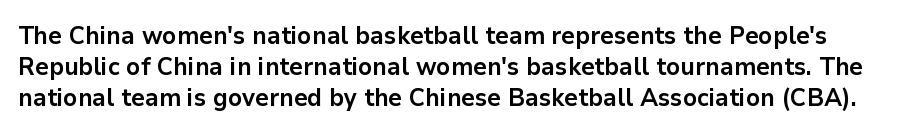
The image shows 25 px bold type, upright; set normal line spacing (1.25x), normal letter spacing, not underlined.
